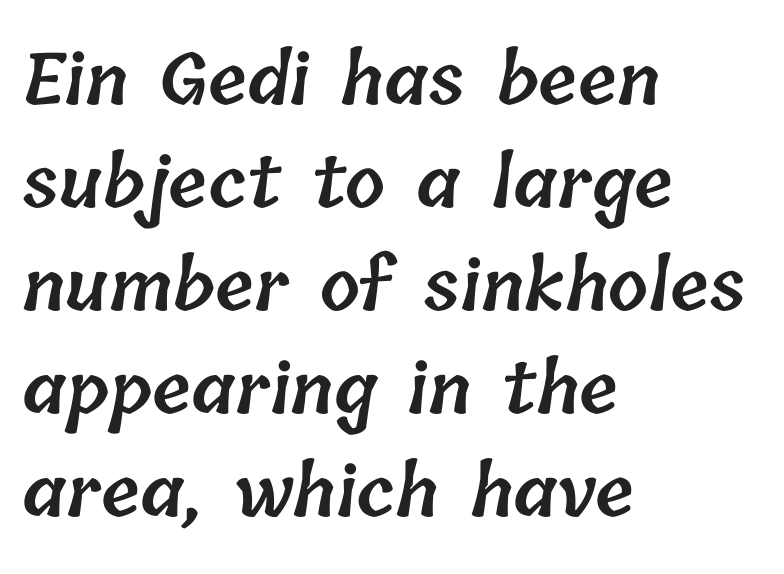
The image shows 71 px semibold type; set left-aligned, normal line spacing (1.45x), normal letter spacing, not underlined; low stroke contrast and a medium x-height.
